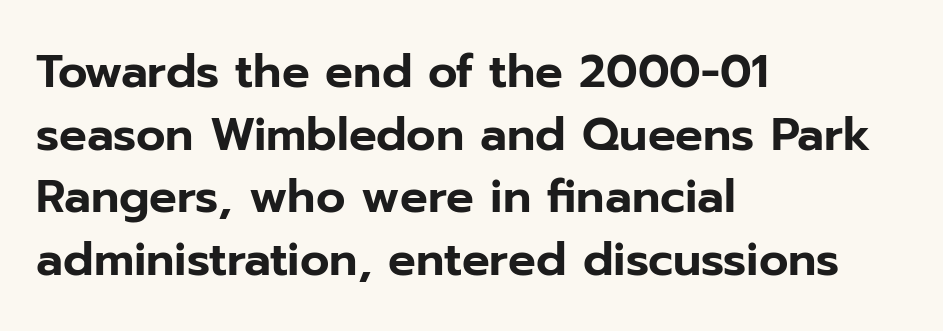
Nothing unusual about the tracking: characters are spaced as the font intends. In terms of leading, this rendering sits right in the middle. The passage shown is typed in a proportional face where columns would drift. When letters stand straight like this, we call the style roman or upright. Leftover space on each line is placed entirely after the last word. Underlining? Definitely not there.
